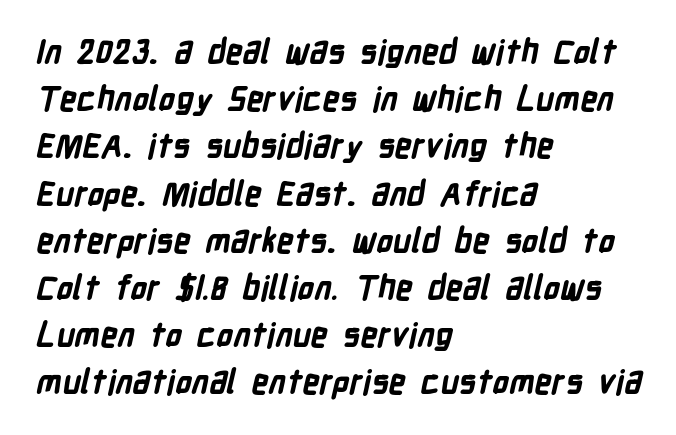
The image shows 33 px bold, condensed sans-serif type; set left-aligned, normal line spacing (1.43x), normal letter spacing, not underlined; low stroke contrast and a medium x-height.
